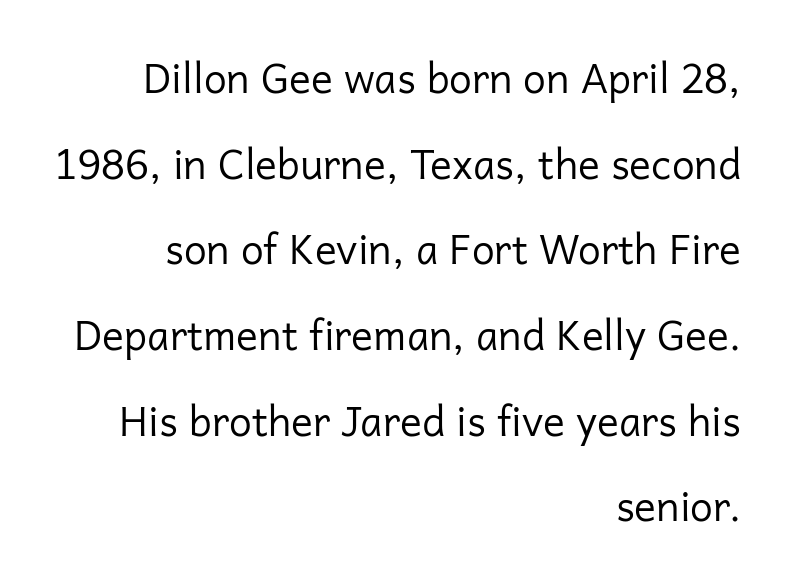
Q: Is the text bold? A: No.
Q: Is the text italic (slanted)? A: No, it is upright.
Q: Is the typeface a serif or a sans-serif typeface? A: Sans-serif.
Q: Is the text underlined? A: No.
Q: How is the paragraph aligned? A: Right-aligned.
Q: Is the spacing between letters normal or unusually wide? A: Normal.
Q: Is the spacing between lines tight, normal or loose? A: Loose.
Q: Width (condensed, normal, or wide)? A: Normal.
Q: Stroke contrast? A: Low.
Q: x-height? A: Medium.
Q: Monospaced? A: No.
